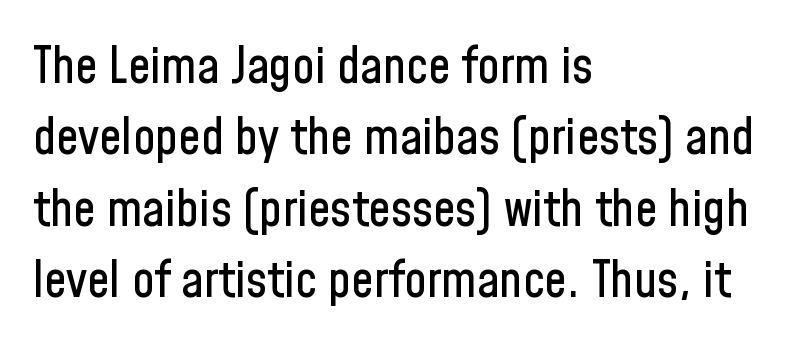
{"serif": "no", "italic": "no", "width": "condensed", "stroke_contrast": "low", "x_height": "medium", "monospaced": "no", "underline": "no", "align": "left", "line_spacing": "normal", "line_spacing_ratio": 1.43, "letter_spacing": "normal", "letter_spacing_em": 0.0, "glyph_px": 50}
